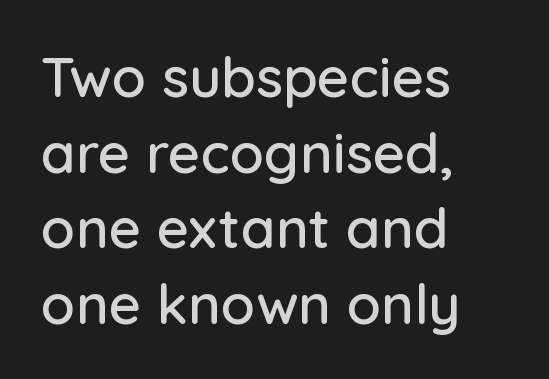
Q: Is the text italic (slanted)? A: No, it is upright.
Q: Is the typeface a serif or a sans-serif typeface? A: Sans-serif.
Q: Is the text underlined? A: No.
Q: How is the paragraph aligned? A: Left-aligned.
Q: Is the spacing between letters normal or unusually wide? A: Normal.
Q: Is the spacing between lines tight, normal or loose? A: Normal.
Q: Width (condensed, normal, or wide)? A: Normal.
Q: Stroke contrast? A: Low.
Q: x-height? A: Medium.
Q: Monospaced? A: No.
